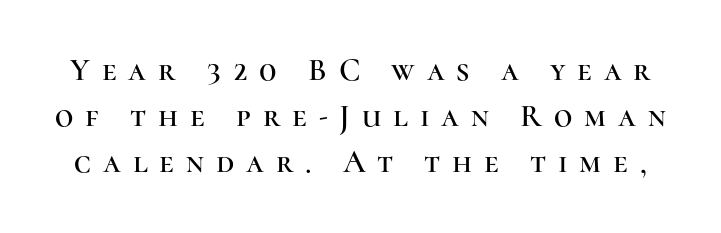
Anything drawn beneath the words? Only blank space. You could not count columns in this text — the font is proportionally spaced. Evenly set lines give the paragraph a standard silhouette. Loose tracking; the words dissolve into strings of separated letters. The typography opts for an upright posture over an oblique one.
